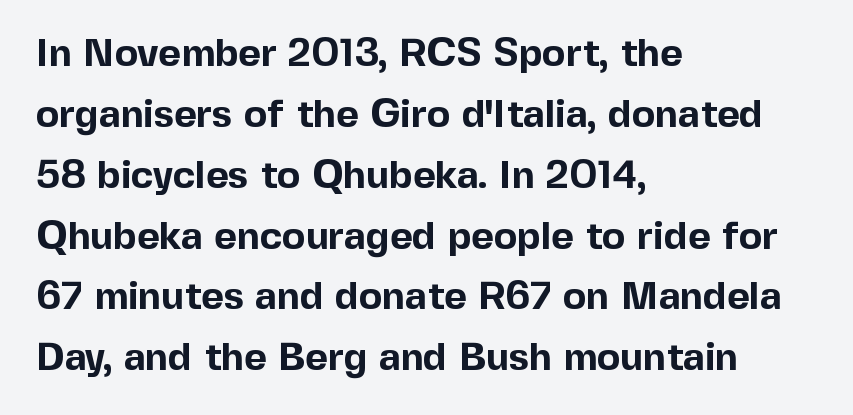
The words here are not underlined. Summary of vertical rhythm: regular, with standard interline spacing. The tracking reads as untouched default to a designer's eye. If you drew a ruler down the left edge, every line would touch it. Stroke terminals: plain, sans-serif. Thick stems and heavy bowls — unmistakably bold.
